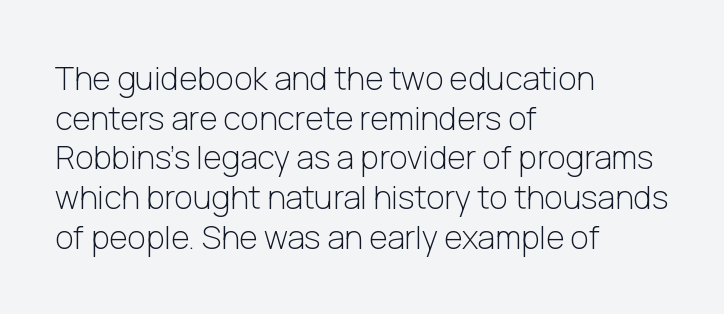
The rendering anchors every line to the left-hand side. Unmarked baselines from the first word to the last. Stroke thickness stays within the range of a standard reading face or lighter. Observe the ordinary spacing: letters are neighbours, not strangers.
